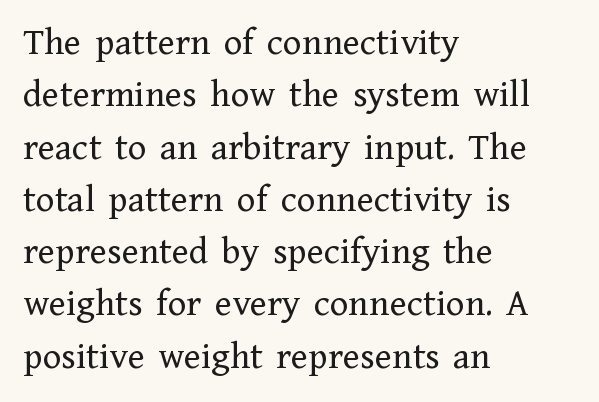
The image shows 39 px regular-weight serif type, upright; set left-aligned, normal line spacing (1.34x), normal letter spacing, not underlined; low stroke contrast and a medium x-height.
